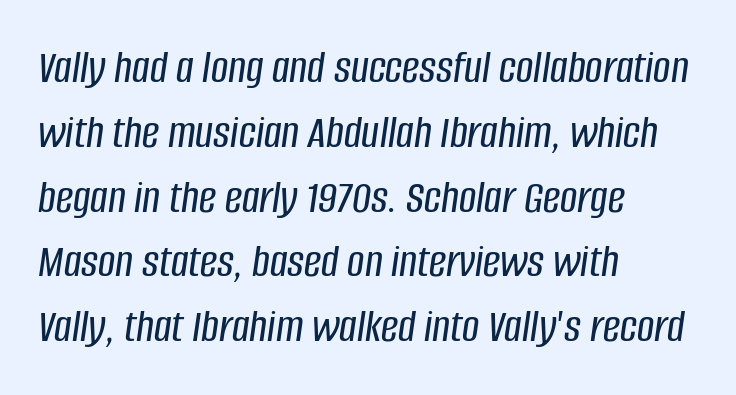
{"italic": "yes", "lean": "right", "slant_degrees": 8, "width": "condensed", "stroke_contrast": "low", "x_height": "large", "monospaced": "no", "underline": "no", "align": "left", "line_spacing": "normal", "line_spacing_ratio": 1.35, "letter_spacing": "normal", "letter_spacing_em": 0.0, "glyph_px": 48}
